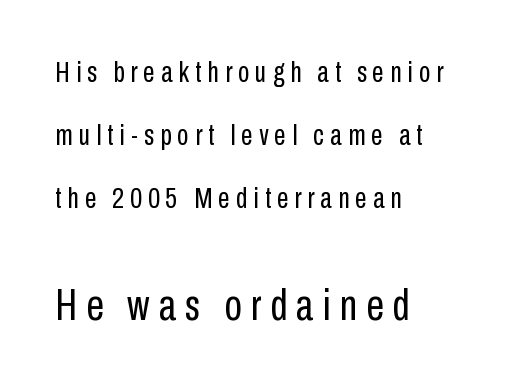
The image shows 45 px regular-weight, condensed sans-serif type, upright; set left-aligned, loose line spacing (2.1x), unusually wide letter spacing (+0.2 em), not underlined; the second (bottom) block is 1.5x larger; low stroke contrast and a medium x-height.
